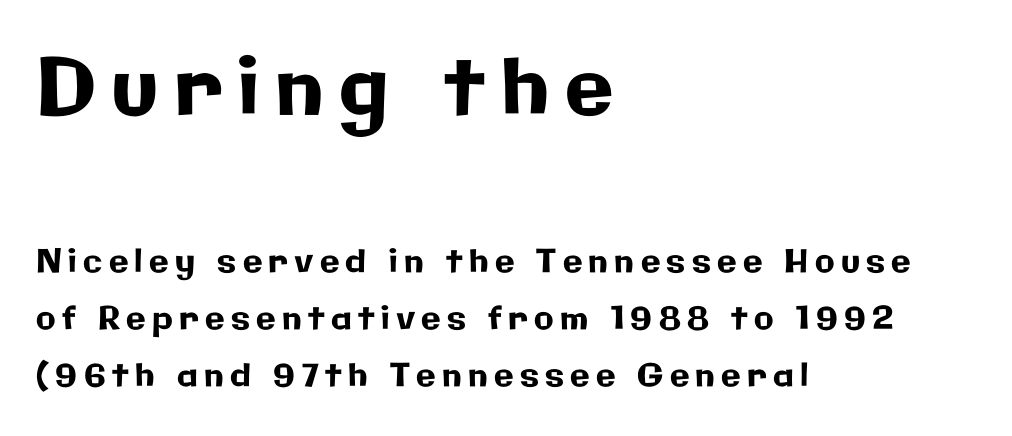
The image shows 79 px sans-serif type, upright; set left-aligned, line spacing 1.78x, unusually wide letter spacing (+0.2 em), not underlined; the first (top) block is 2.47x larger; low stroke contrast and a medium x-height.
